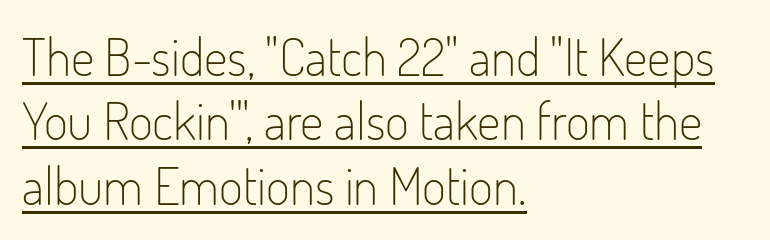
The image shows 52 px light, condensed sans-serif type, upright; set left-aligned, line spacing 1.24x, normal letter spacing, underlined; low stroke contrast and a small x-height.
